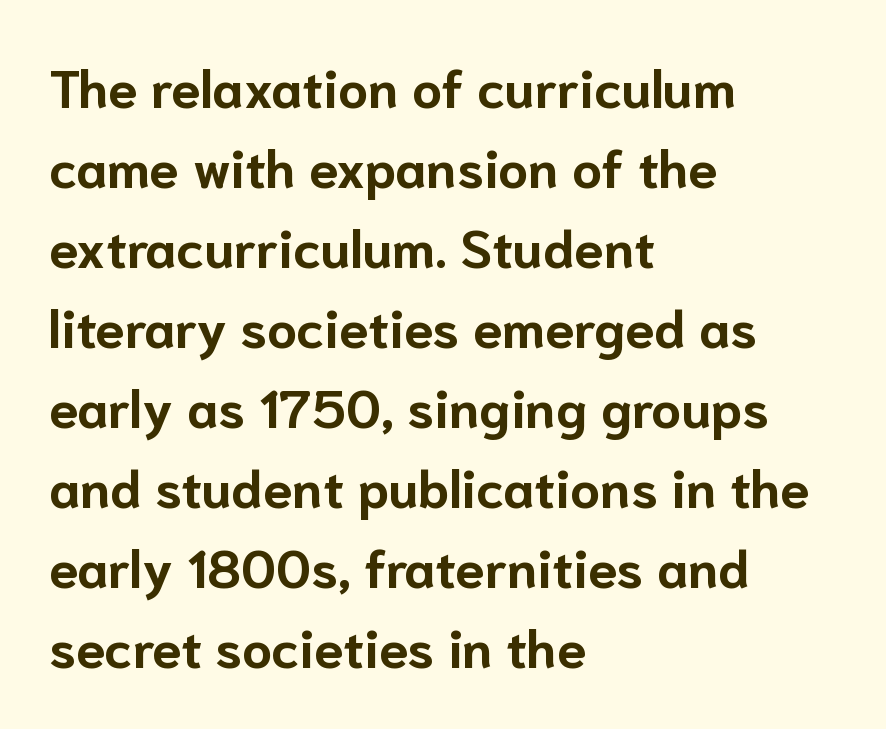
A typesetter would call this proportional, since set widths differ per character. This is heavy type, rendered in bold. These lines keep a tight, regular rhythm from letter to letter. The gap between lines stays unmarked. Reading down the column, the eye jumps a familiar distance to each next line.
